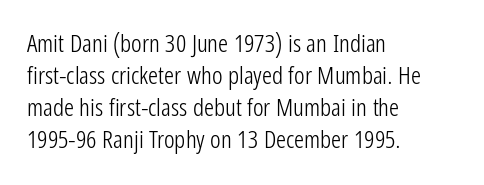
Glance below the letters and you will spot only blank space. The weight tops out at a normal text grade. Teacher's note: observe the even left margin — that is flush-left alignment. Interline gaps are of average width in this sample. In terms of posture, this sample is upright.
